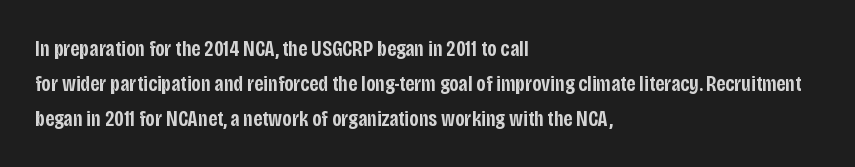
{"italic": "no", "bold": "semi", "underline": "no", "align": "left", "line_spacing": "normal", "line_spacing_ratio": 1.59, "letter_spacing": "normal", "letter_spacing_em": 0.0, "glyph_px": 22}
